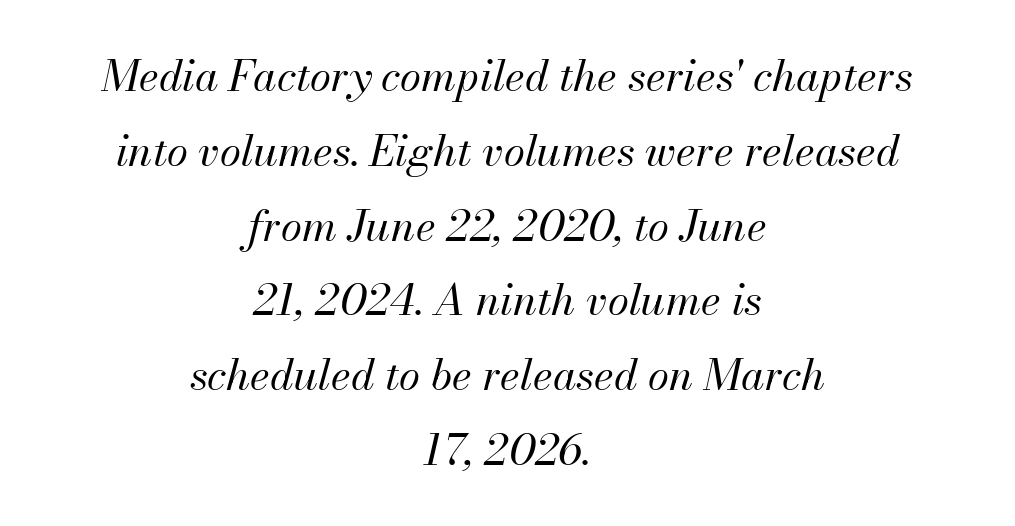
Q: Is the text bold? A: No.
Q: Is the text italic (slanted)? A: Yes, it leans right by about 13 degrees.
Q: Is the text underlined? A: No.
Q: How is the paragraph aligned? A: Centered.
Q: Is the spacing between letters normal or unusually wide? A: Normal.
Q: Width (condensed, normal, or wide)? A: Normal.
Q: Stroke contrast? A: Medium.
Q: x-height? A: Small.
Q: Monospaced? A: No.
